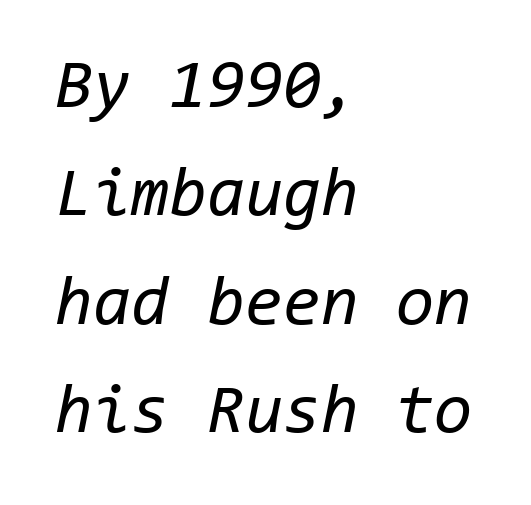
Q: Is the text bold? A: No.
Q: Is the text italic (slanted)? A: Yes, it leans right by about 11 degrees.
Q: Is the text underlined? A: No.
Q: How is the paragraph aligned? A: Left-aligned.
Q: Is the spacing between letters normal or unusually wide? A: Normal.
Q: Is the spacing between lines tight, normal or loose? A: Normal.
Q: Width (condensed, normal, or wide)? A: Normal.
Q: Stroke contrast? A: Low.
Q: x-height? A: Medium.
Q: Monospaced? A: Yes.
